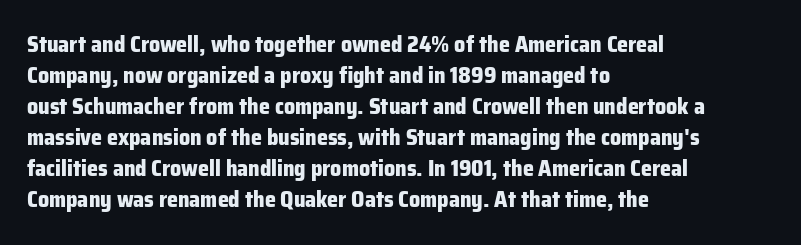
Q: Is the text bold? A: Yes.
Q: Is the text italic (slanted)? A: No, it is upright.
Q: Is the text underlined? A: No.
Q: How is the paragraph aligned? A: Left-aligned.
Q: Is the spacing between letters normal or unusually wide? A: Normal.
Q: Is the spacing between lines tight, normal or loose? A: Normal.
